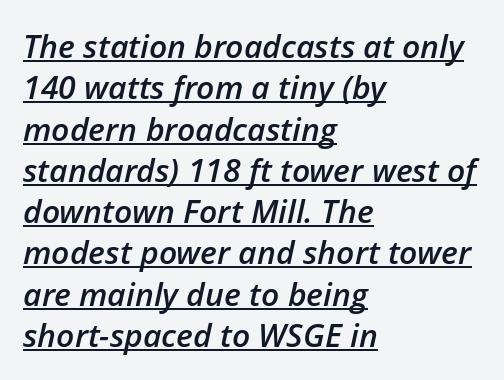
The paragraph has a hard left edge and a soft right edge. Varying glyph widths throughout — classic text-font behaviour. The string is rendered with underlining switched on. The gaps between neighbouring characters are ordinary and unremarkable. Compared with ordinary roman type, these characters are visibly tilted.
